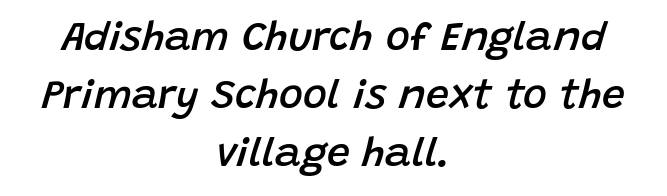
Q: Is the text bold? A: Semi-bold.
Q: Is the text italic (slanted)? A: Yes, it leans right by about 15 degrees.
Q: Is the text underlined? A: No.
Q: How is the paragraph aligned? A: Centered.
Q: Is the spacing between letters normal or unusually wide? A: Normal.
Q: Is the spacing between lines tight, normal or loose? A: Normal.
Q: Width (condensed, normal, or wide)? A: Normal.
Q: Stroke contrast? A: Low.
Q: x-height? A: Large.
Q: Monospaced? A: No.
